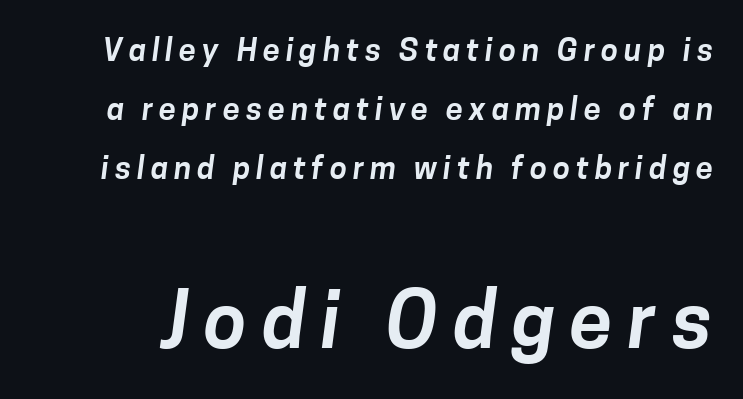
To sum up the face: it is a sans, with no serifs. Just letters on the line, the space beneath them empty. The designer dialed line spacing up above the default. The passage shown is typed in a proportional face where columns would drift.
